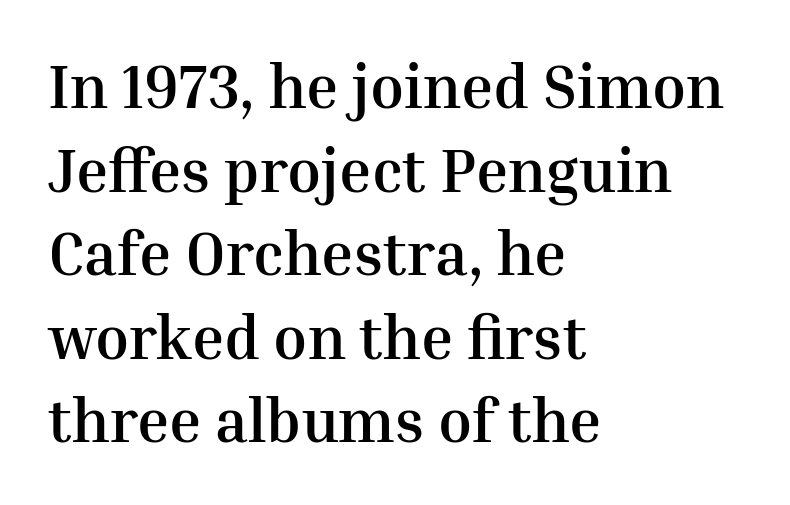
Q: Is the text bold? A: Yes.
Q: Is the text italic (slanted)? A: No, it is upright.
Q: Is the typeface a serif or a sans-serif typeface? A: Serif.
Q: Is the text underlined? A: No.
Q: How is the paragraph aligned? A: Left-aligned.
Q: Is the spacing between letters normal or unusually wide? A: Normal.
Q: Is the spacing between lines tight, normal or loose? A: Normal.
Q: Width (condensed, normal, or wide)? A: Normal.
Q: Stroke contrast? A: Medium.
Q: x-height? A: Medium.
Q: Monospaced? A: No.
